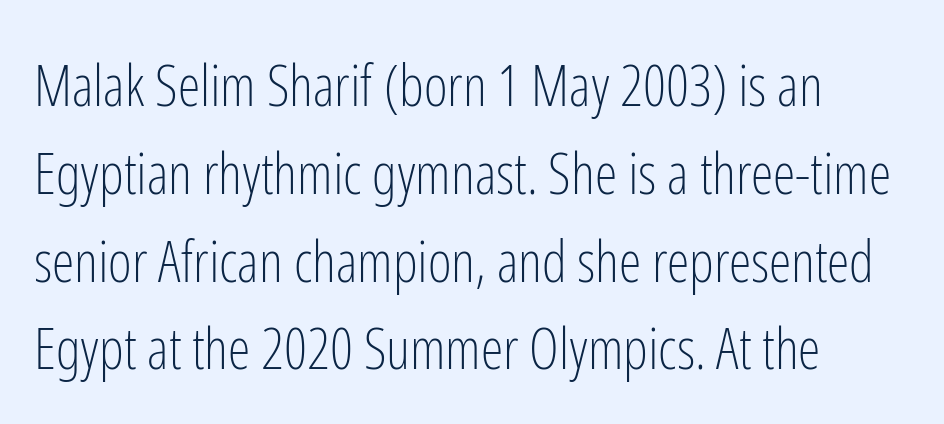
The image shows 57 px light, condensed sans-serif type, upright; set left-aligned, normal line spacing (1.54x), normal letter spacing, not underlined; low stroke contrast and a medium x-height.
